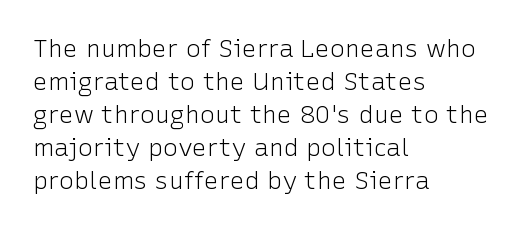
The setting favours the left margin, as ordinary paragraphs usually do. The letters stand upright; this is a roman face. Does the leading feel generous? No, just average. The passage shown has conventional tracking throughout. Each stroke keeps to a modest, everyday thickness or less.
